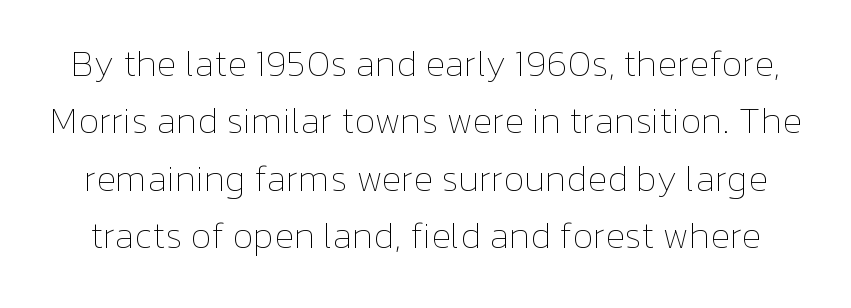
The image shows 37 px thin type, upright; set normal line spacing (1.55x), normal letter spacing, not underlined; low stroke contrast and a medium x-height.
